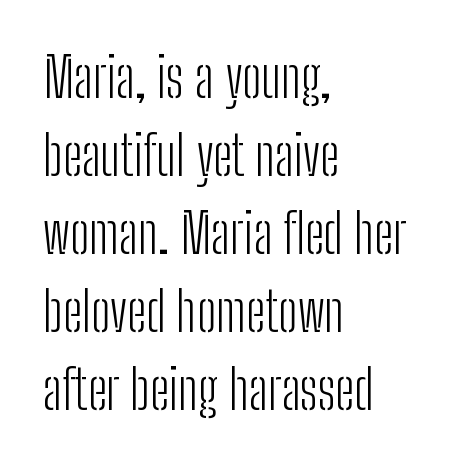
{"serif": "no", "italic": "no", "bold": "no", "weight": "light", "width": "condensed", "stroke_contrast": "low", "x_height": "medium", "monospaced": "no", "underline": "no", "align": "left", "line_spacing": "normal", "line_spacing_ratio": 1.42, "letter_spacing": "normal", "letter_spacing_em": 0.0, "glyph_px": 55}
